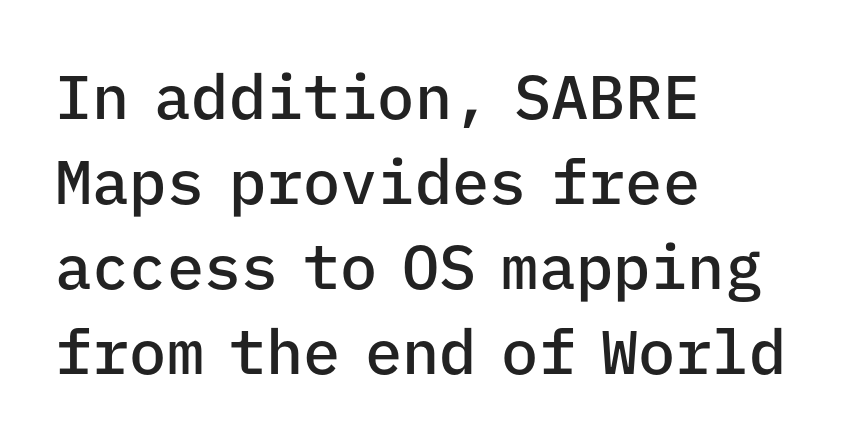
If you drew a ruler down the left edge, every line would touch it. Check where the strokes stop: nothing finishes them off — pure sans. Compared with typical paragraphs, the rows here are spaced about the same. The glyphs are unaccompanied by any horizontal stroke below them. The letters stand straight up with perfectly vertical stems. In terms of weight, the rendering is demibold, just under bold.
